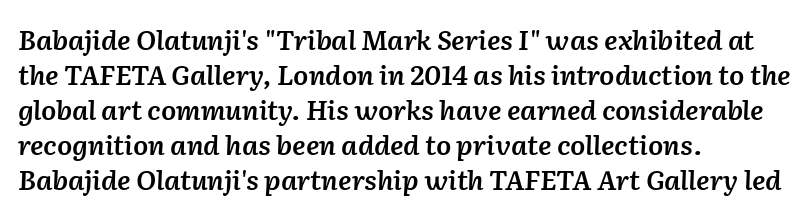
{"italic": "yes", "lean": "right", "slant_degrees": 2, "bold": "semi", "underline": "no", "align": "left", "line_spacing": "normal", "line_spacing_ratio": 1.3, "letter_spacing": "normal", "letter_spacing_em": 0.0, "glyph_px": 27}
